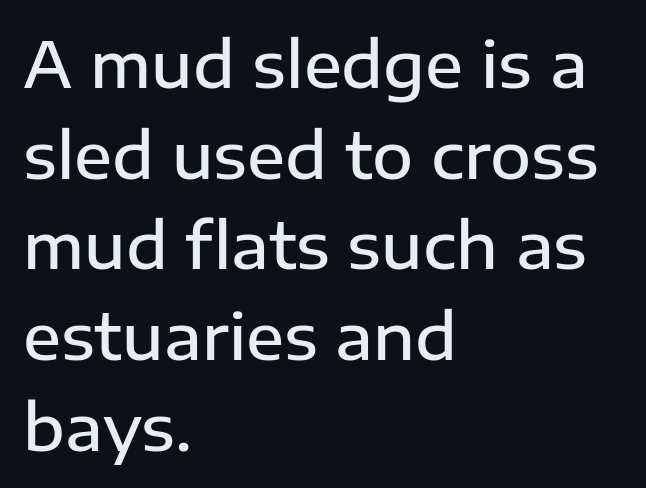
Inter-character spacing is left at the font's built-in metrics. Type style note: lacks serifs. The strip under each line holds only bare page. Every character sits straight up, as roman type does. Short and long lines alike share a common starting point at left.
